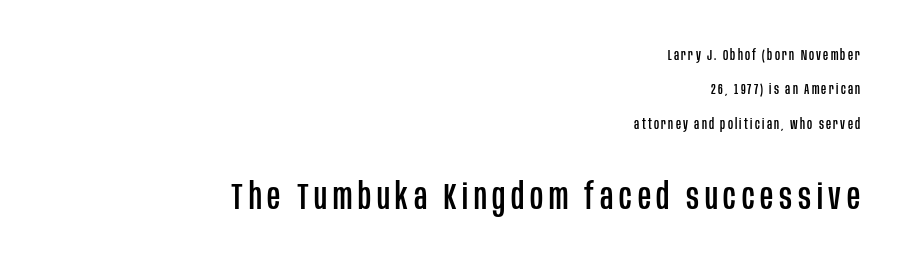
The image shows 36 px condensed sans-serif type, upright; set right-aligned, loose line spacing (2.46x), not underlined; the second (bottom) block is 2.57x larger; low stroke contrast and a large x-height.
